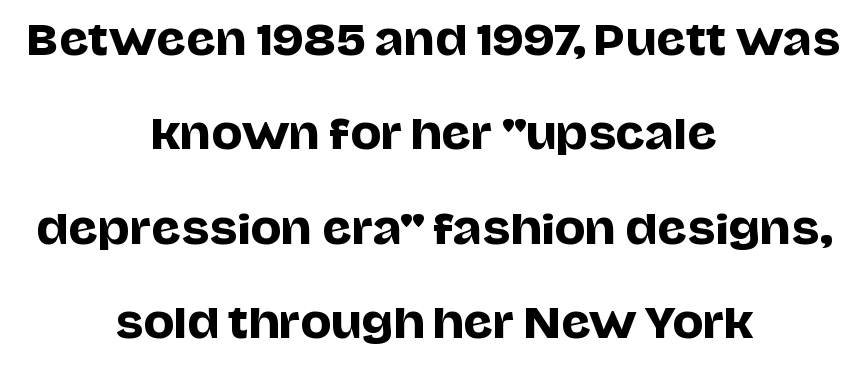
{"serif": "no", "italic": "no", "width": "normal", "stroke_contrast": "low", "x_height": "large", "monospaced": "no", "underline": "no", "align": "center", "line_spacing": "loose", "line_spacing_ratio": 2.3, "letter_spacing": "normal", "letter_spacing_em": 0.0, "glyph_px": 41}
